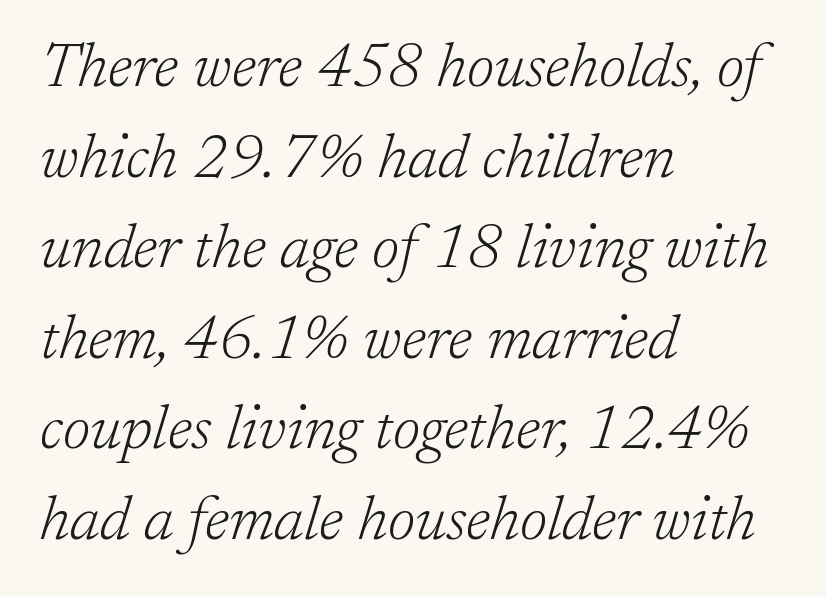
{"serif": "yes", "italic": "yes", "lean": "right", "slant_degrees": 17, "bold": "no", "weight": "light", "width": "normal", "stroke_contrast": "low", "x_height": "medium", "monospaced": "no", "underline": "no", "align": "left", "line_spacing": "normal", "line_spacing_ratio": 1.46, "letter_spacing": "normal", "letter_spacing_em": 0.0, "glyph_px": 62}
